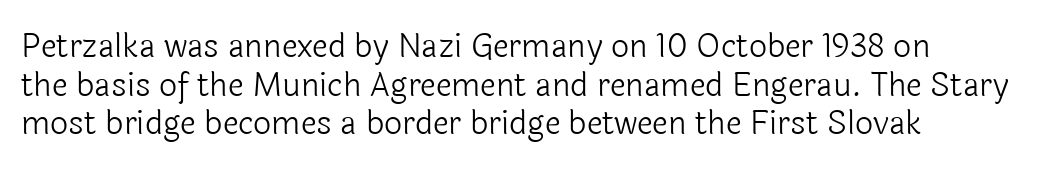
{"serif": "no", "italic": "no", "bold": "no", "weight": "light", "width": "normal", "x_height": "medium", "monospaced": "no", "underline": "no", "align": "left", "line_spacing_ratio": 1.21, "letter_spacing": "normal", "letter_spacing_em": 0.0, "glyph_px": 32}
